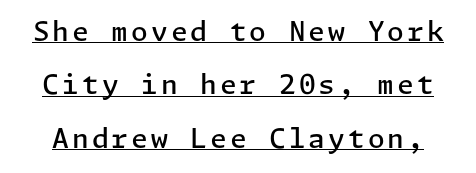
The lines are spread far apart with generous leading. Posture: upright roman. A rule runs beneath these lines of type. Is the type bold? Partly — it's a semibold, heavier than regular but not fully bold.
